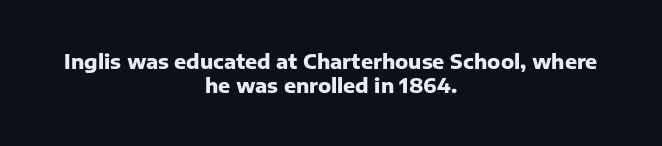
Q: Is the text bold? A: Yes.
Q: Is the text italic (slanted)? A: No, it is upright.
Q: Is the text underlined? A: No.
Q: How is the paragraph aligned? A: Centered.
Q: Is the spacing between letters normal or unusually wide? A: Normal.
